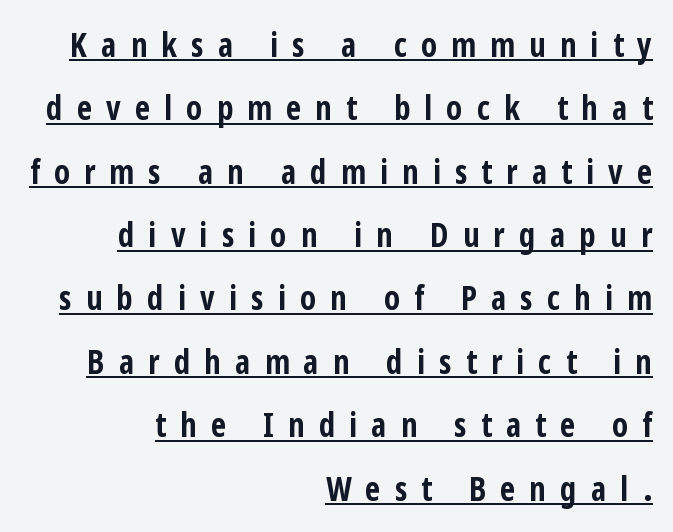
A typographer would call this underscored text. What's the leading like? Stretched, with rows far apart. The letters stand straight up with perfectly vertical stems. Grotesque or geometric, the face here clearly has no serifs. The gaps between neighbouring characters are conspicuously large. The rendering anchors every line to the right-hand side.
